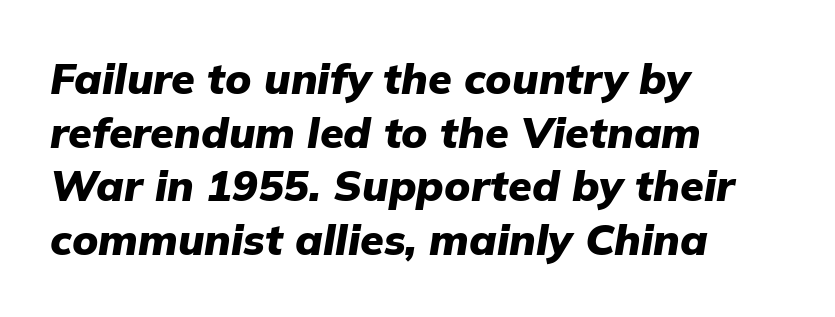
Q: Is the text bold? A: Yes.
Q: Is the text italic (slanted)? A: Yes, it leans right by about 9 degrees.
Q: Is the text underlined? A: No.
Q: How is the paragraph aligned? A: Left-aligned.
Q: Is the spacing between letters normal or unusually wide? A: Normal.
Q: Is the spacing between lines tight, normal or loose? A: Normal.
Q: Width (condensed, normal, or wide)? A: Normal.
Q: Stroke contrast? A: Low.
Q: x-height? A: Medium.
Q: Monospaced? A: No.
